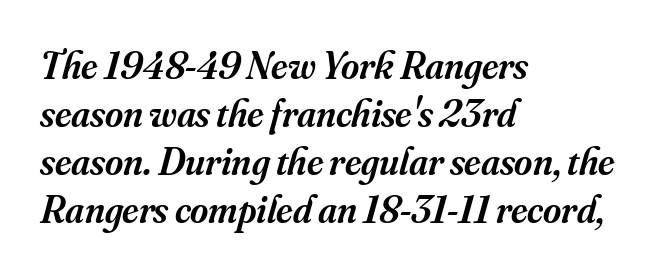
{"serif": "yes", "italic": "yes", "lean": "right", "slant_degrees": 16, "bold": "semi", "weight": "semibold", "width": "normal", "stroke_contrast": "medium", "x_height": "small", "monospaced": "no", "underline": "no", "align": "left", "line_spacing_ratio": 1.23, "letter_spacing": "normal", "letter_spacing_em": 0.0, "glyph_px": 39}
